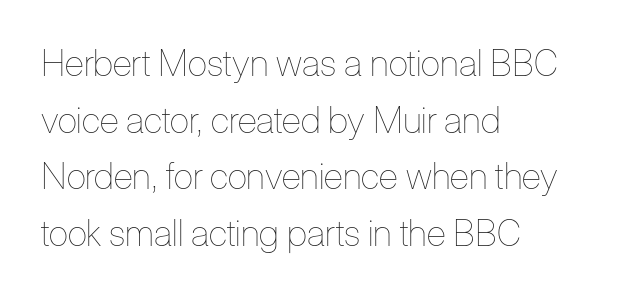
Q: Is the text bold? A: No.
Q: Is the text italic (slanted)? A: No, it is upright.
Q: Is the text underlined? A: No.
Q: How is the paragraph aligned? A: Left-aligned.
Q: Is the spacing between letters normal or unusually wide? A: Normal.
Q: Is the spacing between lines tight, normal or loose? A: Normal.
Q: Width (condensed, normal, or wide)? A: Condensed.
Q: Stroke contrast? A: Low.
Q: x-height? A: Medium.
Q: Monospaced? A: No.
